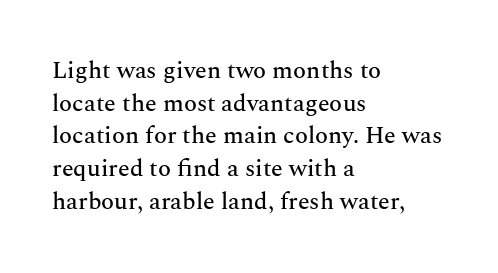
The image shows 24 px text type, upright; set left-aligned, normal line spacing (1.36x), normal letter spacing, not underlined.
